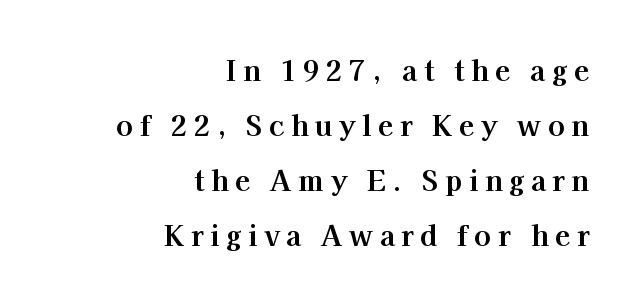
The setting favours the right margin, as signatures and pull-quotes sometimes do. Quick note: not italic, upright. Bare-footed words on every line. Little horizontal feet cap the strokes, marking this as serif type. Varying glyph widths throughout — classic text-font behaviour.
